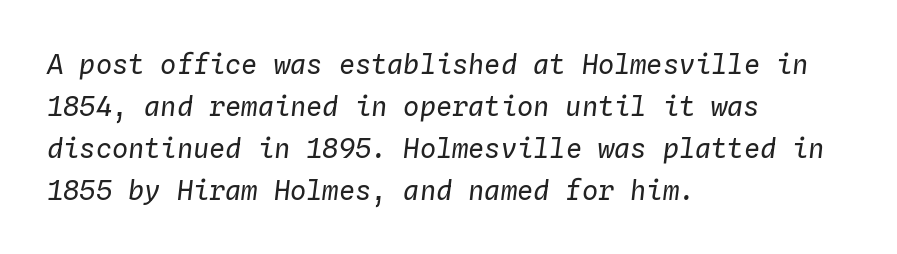
Q: Is the text bold? A: No.
Q: Is the text italic (slanted)? A: Yes, it leans right by about 4 degrees.
Q: Is the text underlined? A: No.
Q: How is the paragraph aligned? A: Left-aligned.
Q: Is the spacing between letters normal or unusually wide? A: Normal.
Q: Is the spacing between lines tight, normal or loose? A: Normal.
